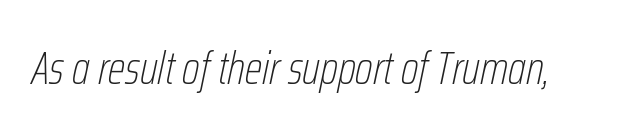
The image shows 46 px thin, condensed type, italic (leaning right); set normal letter spacing, not underlined; low stroke contrast and a medium x-height.
